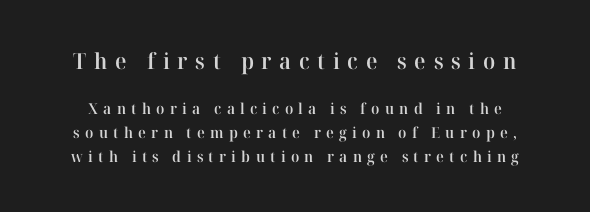
The image shows 22 px text type, upright; set normal line spacing (1.58x), unusually wide letter spacing (+0.35 em), not underlined; the first (top) block is 1.47x larger.
